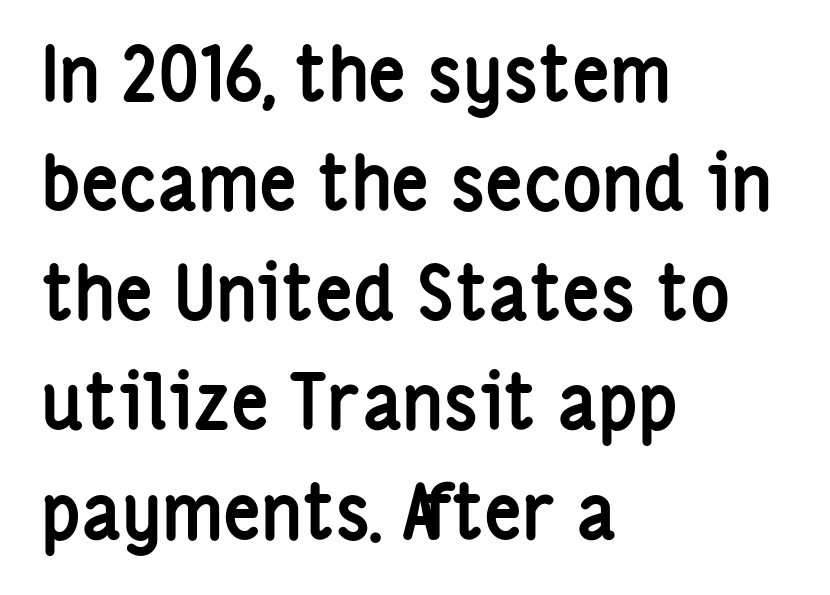
The image shows 75 px semibold, condensed sans-serif type, upright; set left-aligned, normal line spacing (1.46x), normal letter spacing, not underlined; low stroke contrast and a medium x-height.
